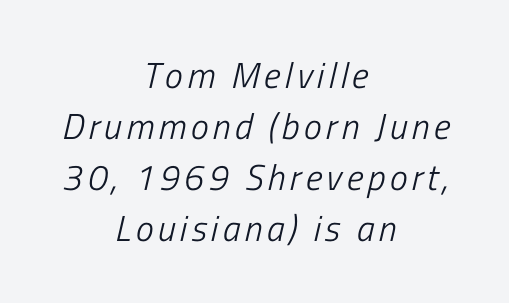
The whole block is typeset with a tilt. The strokes are not fattened; the text isn't bold. Honestly, there is no underline to notice here at all. These lines are rendered in a variable-pitch font. Reading down the block, each line starts at a different indent, mirrored at its end.
